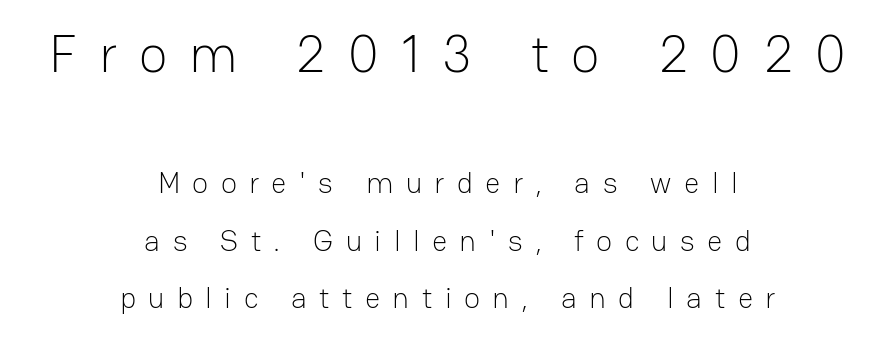
Q: Is the text bold? A: No.
Q: Is the text italic (slanted)? A: No, it is upright.
Q: Is the typeface a serif or a sans-serif typeface? A: Sans-serif.
Q: Is the text underlined? A: No.
Q: How is the paragraph aligned? A: Centered.
Q: Is the spacing between letters normal or unusually wide? A: Unusually wide.
Q: Is the spacing between lines tight, normal or loose? A: Loose.
Q: Which block of text is set in a larger size, the first (top) or the second (bottom)? A: The first (top) one.
Q: Width (condensed, normal, or wide)? A: Normal.
Q: Stroke contrast? A: Low.
Q: x-height? A: Medium.
Q: Monospaced? A: No.
